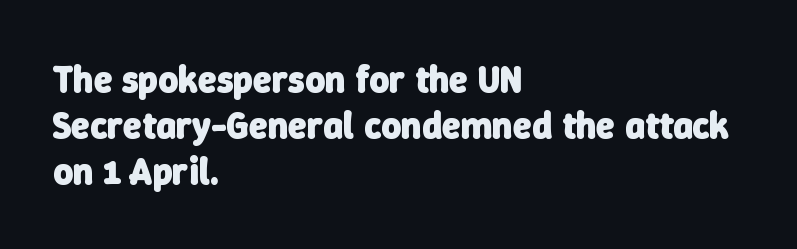
Does the weight exceed regular? Yes, all the way to bold. The line texture is even and compact thanks to regular tracking. Each letter keeps its own natural width here, so spacing adapts to shape. Font category for this specimen: sans-serif. The words here are not underlined.
